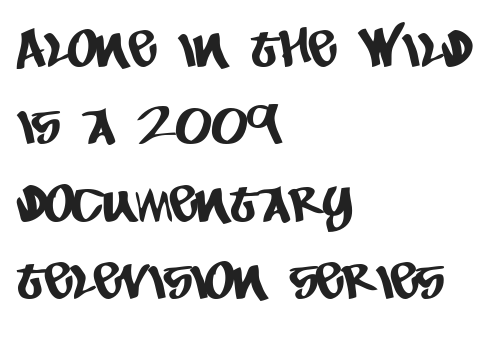
Q: Is the typeface a serif or a sans-serif typeface? A: Sans-serif.
Q: Is the text underlined? A: No.
Q: How is the paragraph aligned? A: Left-aligned.
Q: Is the spacing between letters normal or unusually wide? A: Normal.
Q: Is the spacing between lines tight, normal or loose? A: Normal.
Q: Width (condensed, normal, or wide)? A: Condensed.
Q: Stroke contrast? A: Low.
Q: x-height? A: Large.
Q: Monospaced? A: No.
